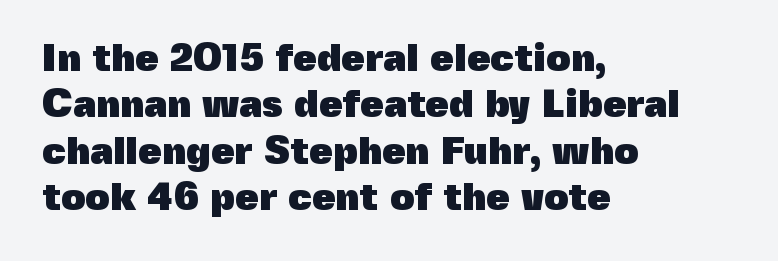
Q: Is the text bold? A: Yes.
Q: Is the text italic (slanted)? A: No, it is upright.
Q: Is the typeface a serif or a sans-serif typeface? A: Sans-serif.
Q: Is the text underlined? A: No.
Q: How is the paragraph aligned? A: Left-aligned.
Q: Is the spacing between letters normal or unusually wide? A: Normal.
Q: Width (condensed, normal, or wide)? A: Normal.
Q: x-height? A: Medium.
Q: Monospaced? A: No.
